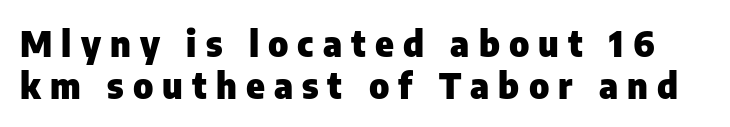
The image shows 35 px heavy sans-serif type, upright; set line spacing 1.2x, unusually wide letter spacing (+0.26 em), not underlined; low stroke contrast and a medium x-height.
